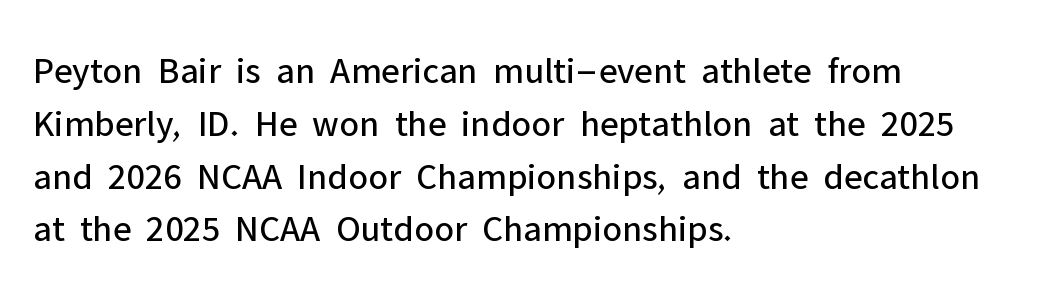
{"serif": "no", "italic": "no", "bold": "no", "weight": "regular", "width": "normal", "stroke_contrast": "low", "x_height": "medium", "monospaced": "no", "underline": "no", "align": "left", "line_spacing": "normal", "line_spacing_ratio": 1.39, "letter_spacing": "normal", "letter_spacing_em": 0.0, "glyph_px": 38}
